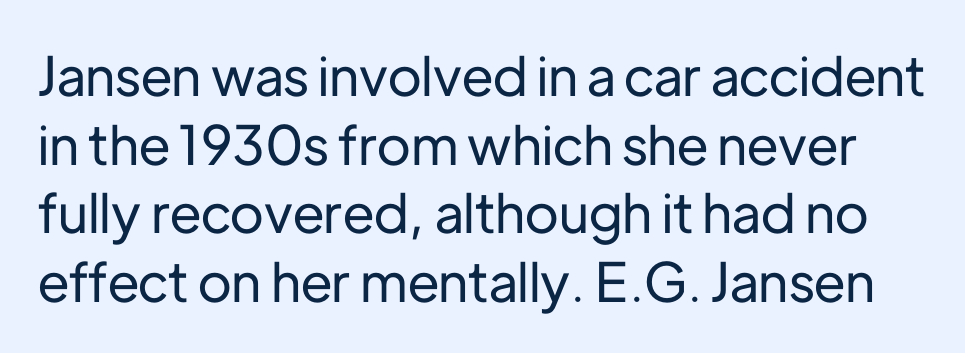
The image shows 54 px sans-serif type, upright; set normal line spacing (1.27x), normal letter spacing, not underlined; low stroke contrast and a medium x-height.
